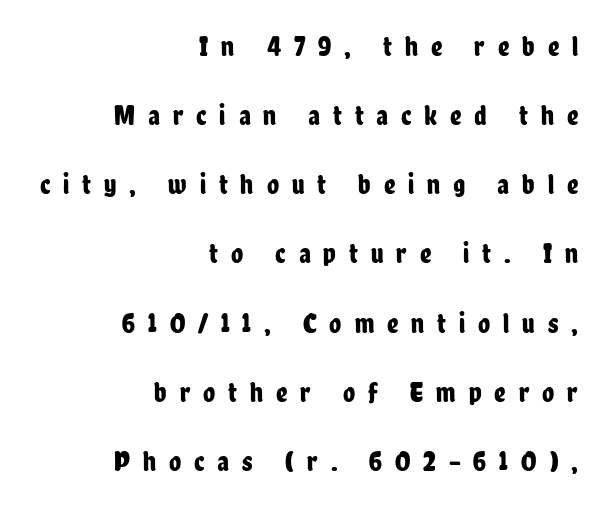
{"serif": "no", "italic": "no", "width": "condensed", "stroke_contrast": "low", "x_height": "medium", "monospaced": "no", "underline": "no", "align": "right", "line_spacing": "loose", "line_spacing_ratio": 2.47, "letter_spacing": "wide", "letter_spacing_em": 0.46, "glyph_px": 28}
